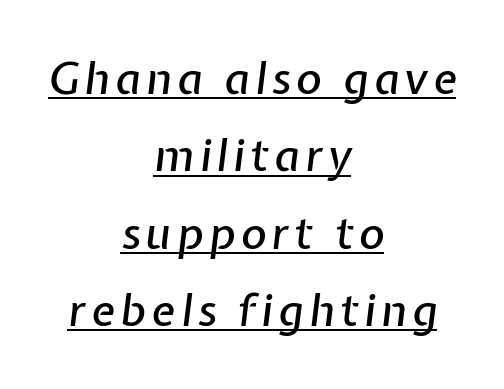
The face used here is proportionally spaced, like ordinary book or web type. The whitespace from short lines is split evenly between both sides. It's the slanting kind of type. The face used here appears with an underline applied.
